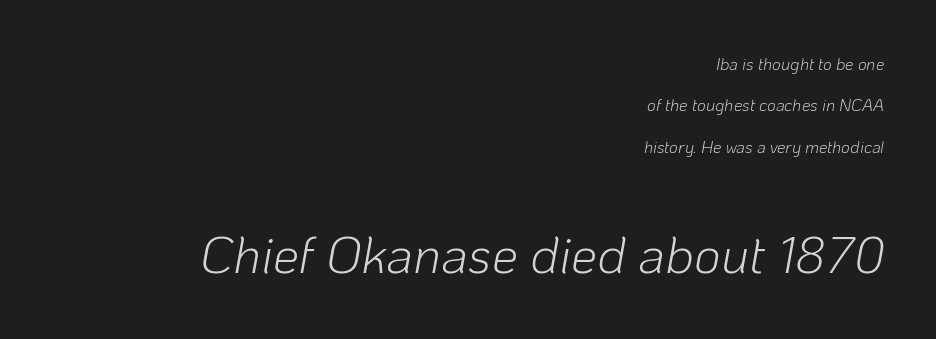
The image shows 52 px light type, italic (leaning right); set right-aligned, loose line spacing (2.43x), normal letter spacing, not underlined; the second (bottom) block is 3.06x larger; low stroke contrast and a medium x-height.
